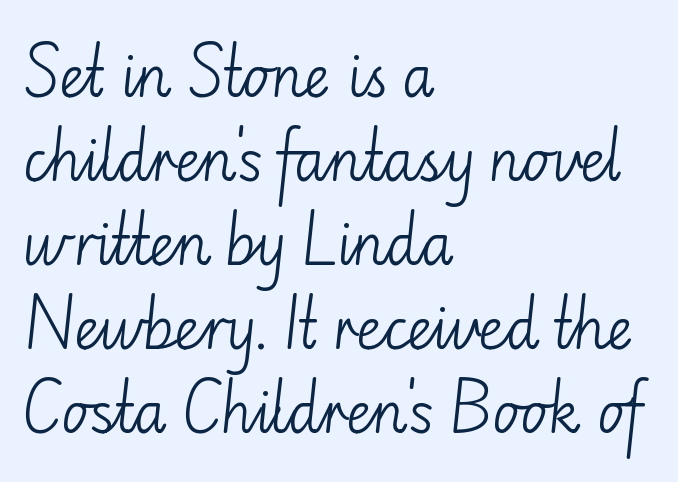
The foot of each line stays bare and open. Rows of type keep a routine distance in the vertical direction. No extra tracking has been applied to these lines. Check where the strokes stop: nothing finishes them off — pure sans.
